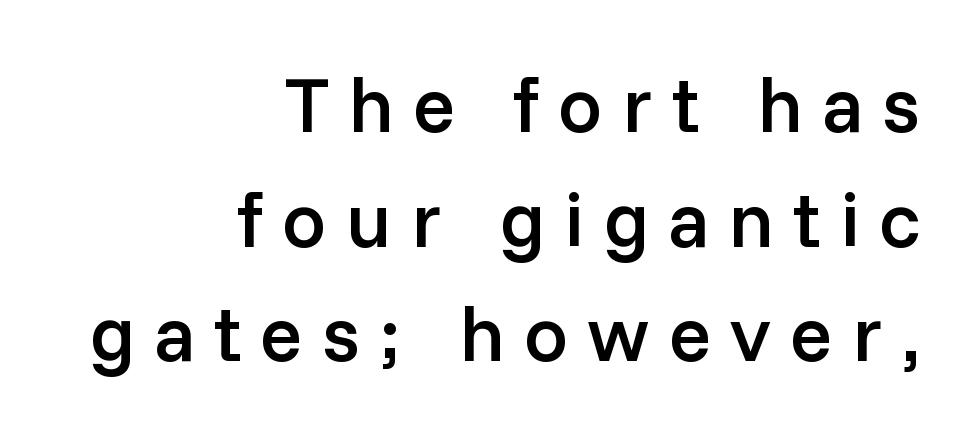
{"serif": "no", "italic": "no", "bold": "semi", "weight": "semibold", "width": "normal", "stroke_contrast": "low", "x_height": "medium", "monospaced": "no", "underline": "no", "align": "right", "line_spacing": "normal", "line_spacing_ratio": 1.45, "letter_spacing": "wide", "letter_spacing_em": 0.24, "glyph_px": 79}
